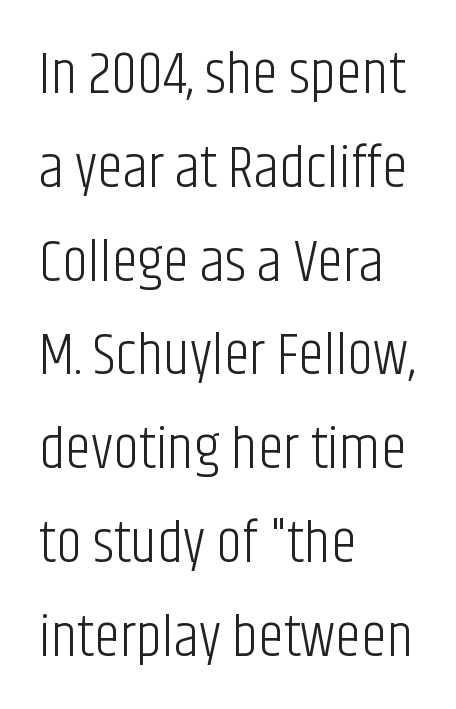
The image shows 59 px light, condensed sans-serif type, upright; set left-aligned, normal line spacing (1.59x), normal letter spacing, not underlined; low stroke contrast and a large x-height.
